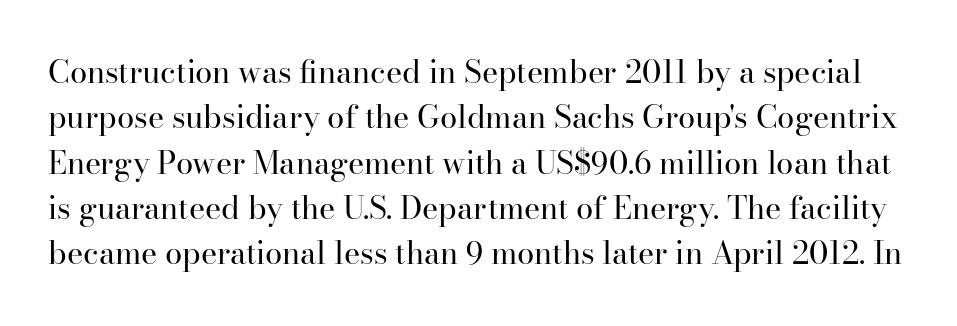
Quick note: not italic, upright. Look at the bottom of the vertical strokes: they flare into serifs here. Students, observe: this is what conventionally led text looks like. The rendering uses natural spacing where letterforms have individual widths. Tracking value appears to be zero — textbook default spacing.
